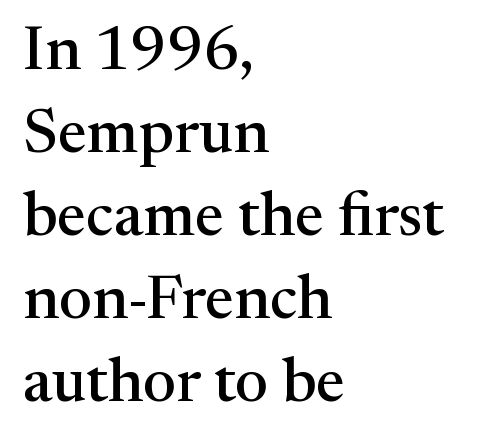
Nope, not italic — everything's standing straight. A serif font was chosen for this passage. The passage is arranged the way most books set body copy — flush left. Vertical spacing — default.
